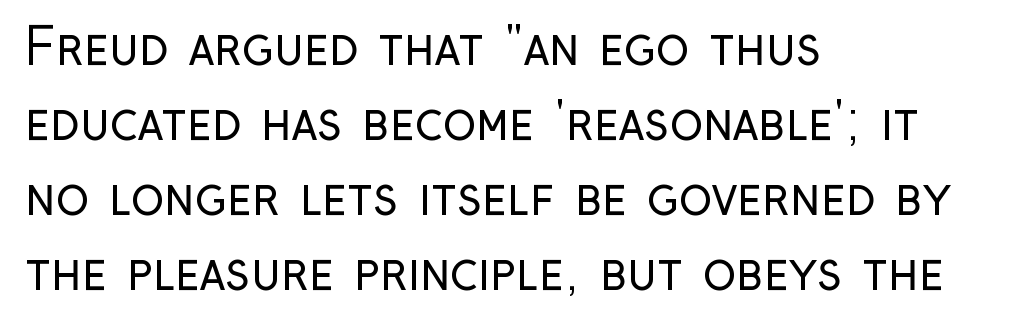
The image shows 50 px regular-weight, condensed sans-serif type, upright; set left-aligned, normal line spacing (1.5x), normal letter spacing, not underlined; low stroke contrast and a medium x-height.
